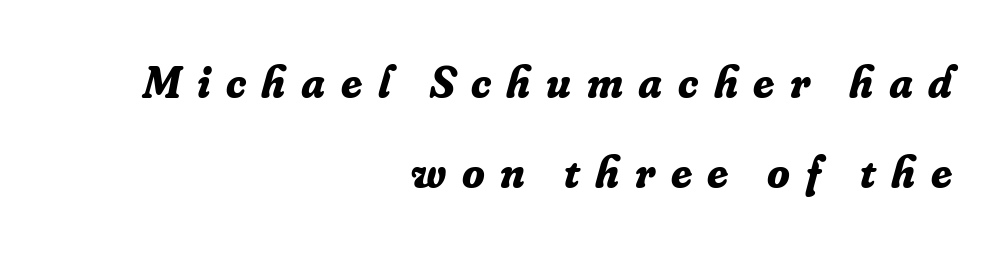
Q: Is the text bold? A: Yes.
Q: Is the text italic (slanted)? A: Yes, it leans right by about 16 degrees.
Q: Is the typeface a serif or a sans-serif typeface? A: Serif.
Q: Is the text underlined? A: No.
Q: How is the paragraph aligned? A: Right-aligned.
Q: Is the spacing between letters normal or unusually wide? A: Unusually wide.
Q: Is the spacing between lines tight, normal or loose? A: Loose.
Q: Width (condensed, normal, or wide)? A: Normal.
Q: Stroke contrast? A: Low.
Q: x-height? A: Small.
Q: Monospaced? A: No.
